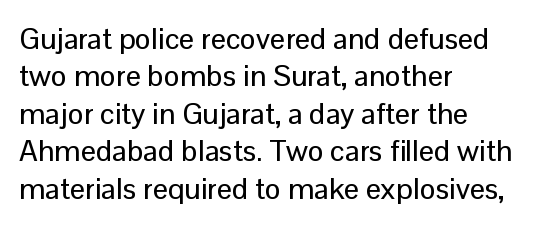
{"serif": "no", "italic": "no", "width": "normal", "stroke_contrast": "low", "x_height": "medium", "monospaced": "no", "underline": "no", "align": "left", "line_spacing": "normal", "line_spacing_ratio": 1.25, "letter_spacing": "normal", "letter_spacing_em": 0.0, "glyph_px": 30}
